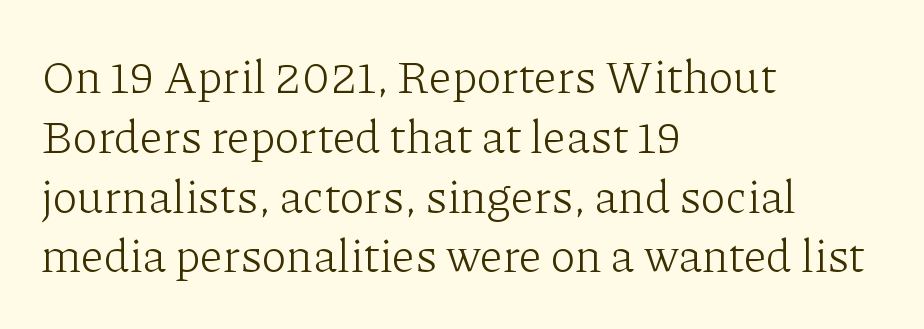
The image shows 46 px light serif type, upright; set left-aligned, normal line spacing (1.3x), normal letter spacing, not underlined; low stroke contrast and a medium x-height.
